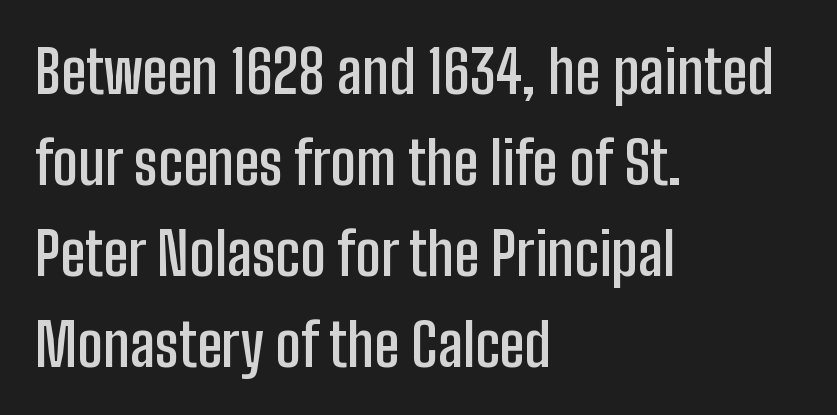
The image shows 59 px semibold, condensed sans-serif type, upright; set left-aligned, normal line spacing (1.54x), normal letter spacing, not underlined; low stroke contrast and a medium x-height.
